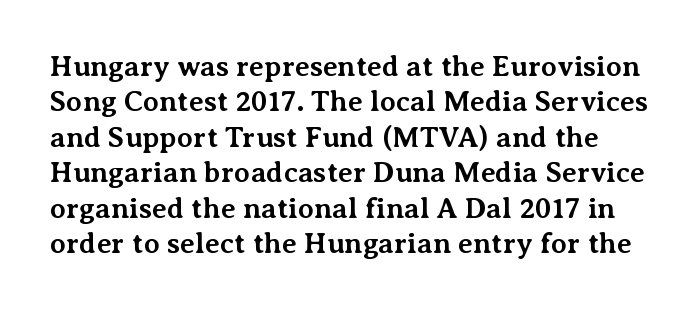
The space beneath each line is pristine and unruled. Designer's note — italics off, roman on. Look at the bottom of the vertical strokes: they flare into serifs here. Is this a fixed-width face? No — the glyphs have proportional, varying widths. Bold? Absolutely — the strokes are thick and heavy. The rendering keeps characters at their native spacing.
